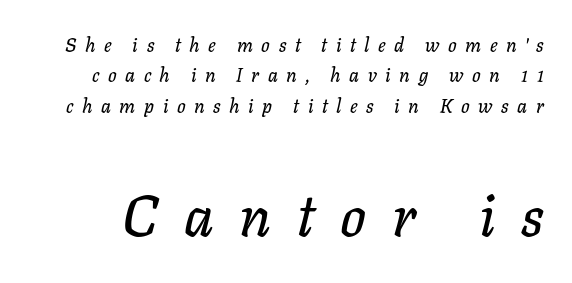
The foot of each line stays bare and open. Loose tracking; the words dissolve into strings of separated letters. Is this a fixed-width face? No — the glyphs have proportional, varying widths. Bigger letters appear in the bottom chunk; the top chunk is reduced. Slanted lettering throughout.
